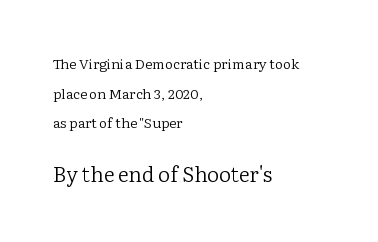
Q: Is the text bold? A: No.
Q: Is the text italic (slanted)? A: No, it is upright.
Q: Is the text underlined? A: No.
Q: How is the paragraph aligned? A: Left-aligned.
Q: Is the spacing between letters normal or unusually wide? A: Normal.
Q: Is the spacing between lines tight, normal or loose? A: Loose.
Q: Which block of text is set in a larger size, the first (top) or the second (bottom)? A: The second (bottom) one.
